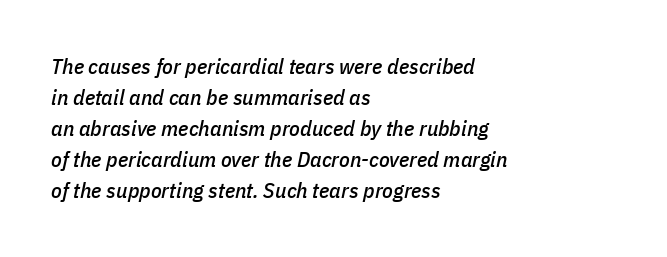
Which margin do the lines hug? The left one — the right edge is uneven. The vertical gap from one line to the next is medium. Glyph-to-glyph distance matches everyday printed text. The rendering applies a slant to the glyphs.
